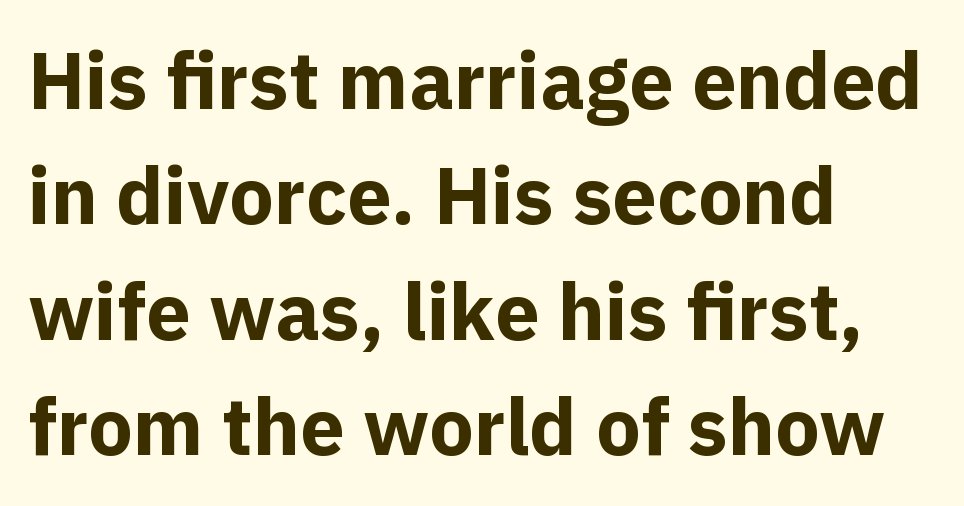
{"serif": "no", "italic": "no", "bold": "yes", "weight": "bold", "width": "normal", "x_height": "medium", "monospaced": "no", "underline": "no", "align": "left", "line_spacing": "normal", "line_spacing_ratio": 1.46, "letter_spacing": "normal", "letter_spacing_em": 0.0, "glyph_px": 79}
